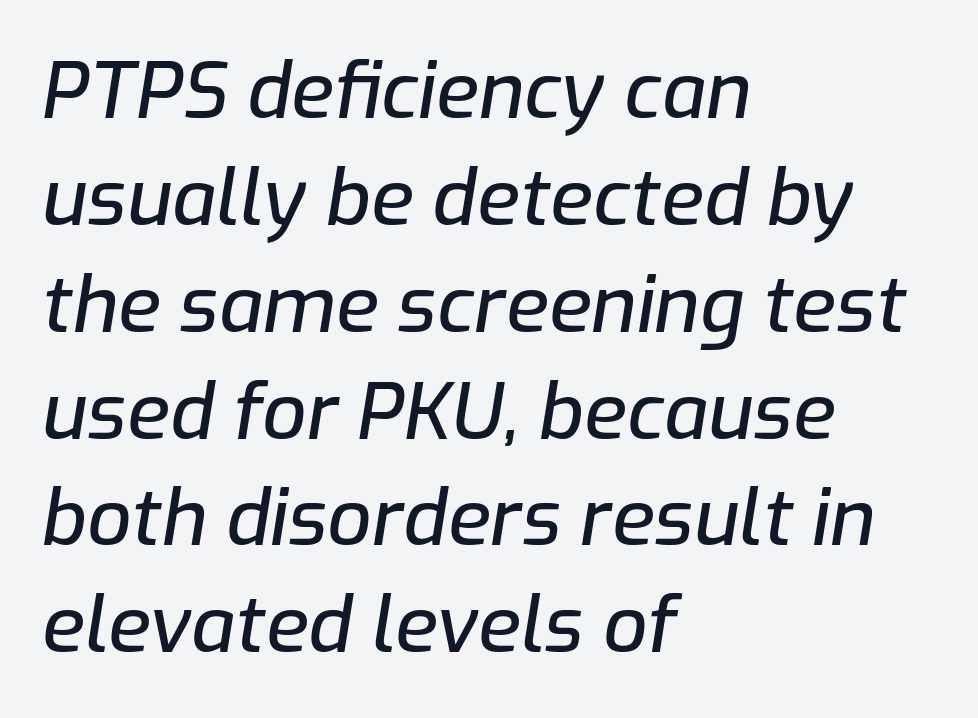
The image shows 78 px text type, italic (leaning right); set left-aligned, normal line spacing (1.37x), normal letter spacing, not underlined; low stroke contrast and a medium x-height.
